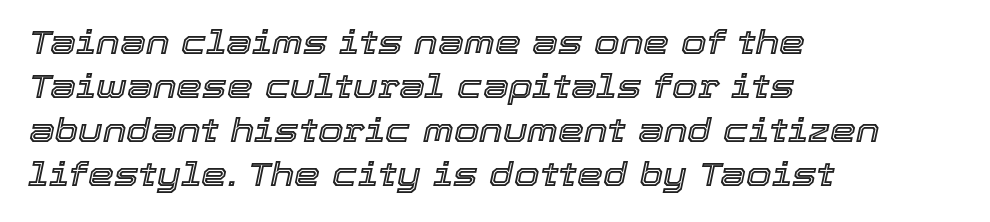
Q: Is the text italic (slanted)? A: Yes, it leans right by about 12 degrees.
Q: Is the text underlined? A: No.
Q: How is the paragraph aligned? A: Left-aligned.
Q: Is the spacing between letters normal or unusually wide? A: Normal.
Q: Is the spacing between lines tight, normal or loose? A: Normal.
Q: Width (condensed, normal, or wide)? A: Normal.
Q: x-height? A: Medium.
Q: Monospaced? A: No.
